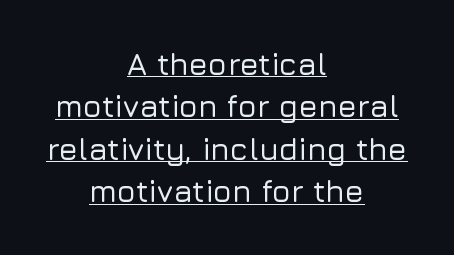
{"serif": "no", "italic": "no", "width": "normal", "stroke_contrast": "low", "x_height": "medium", "monospaced": "no", "underline": "yes", "align": "center", "line_spacing": "normal", "line_spacing_ratio": 1.37, "letter_spacing": "normal", "letter_spacing_em": 0.0, "glyph_px": 31}
